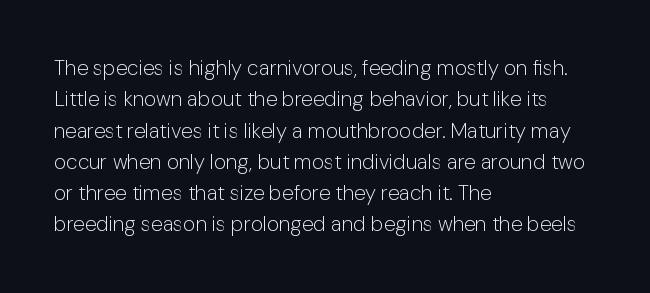
The image shows 21 px text type, upright; set left-aligned, normal line spacing (1.49x), normal letter spacing, not underlined.
